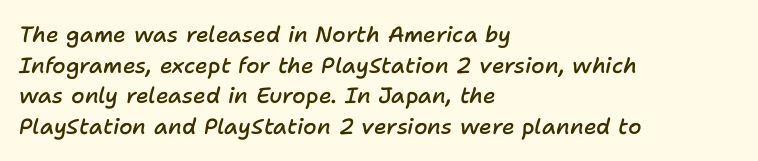
Q: Is the text bold? A: Semi-bold.
Q: Is the text italic (slanted)? A: Yes, it leans right by about 11 degrees.
Q: Is the text underlined? A: No.
Q: How is the paragraph aligned? A: Left-aligned.
Q: Is the spacing between letters normal or unusually wide? A: Normal.
Q: Is the spacing between lines tight, normal or loose? A: Normal.
